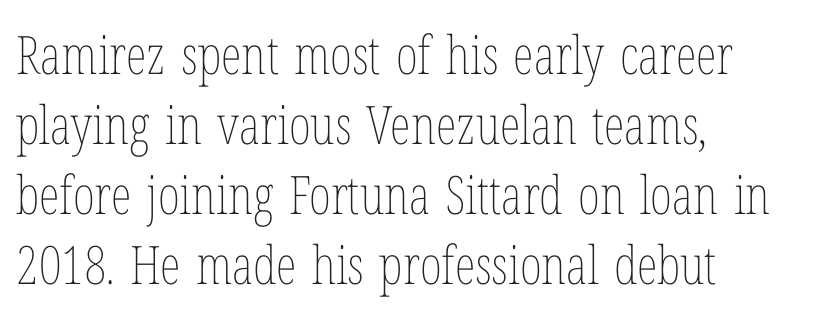
Observe the ordinary spacing: letters are neighbours, not strangers. Quick note: not italic, upright. This is not heavy type; no bold has been used. The letters advance in unequal steps, a hallmark of proportional type. Is the block centered? No — it sits flush against the left margin.
